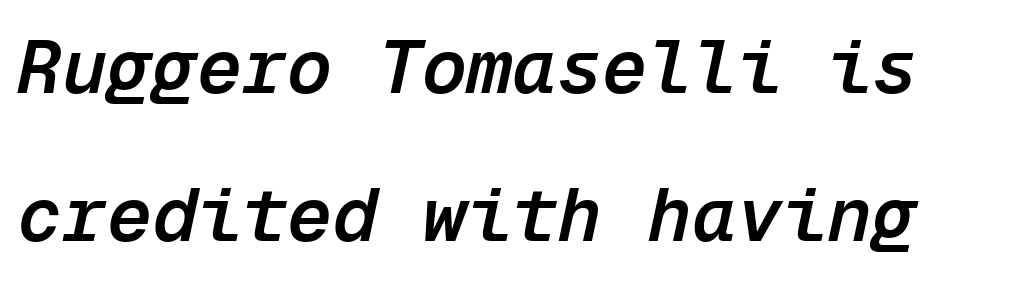
Q: Is the text bold? A: Semi-bold.
Q: Is the text italic (slanted)? A: Yes, it leans right by about 12 degrees.
Q: Is the text underlined? A: No.
Q: Is the spacing between letters normal or unusually wide? A: Normal.
Q: Is the spacing between lines tight, normal or loose? A: Loose.
Q: Width (condensed, normal, or wide)? A: Normal.
Q: Stroke contrast? A: Low.
Q: x-height? A: Medium.
Q: Monospaced? A: Yes.
